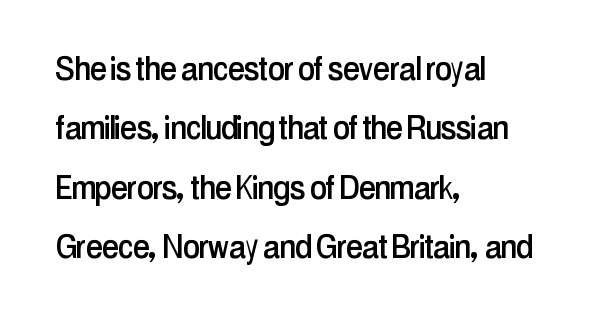
The image shows 38 px condensed sans-serif type, upright; set left-aligned, normal line spacing (1.56x), normal letter spacing, not underlined; low stroke contrast and a medium x-height.
